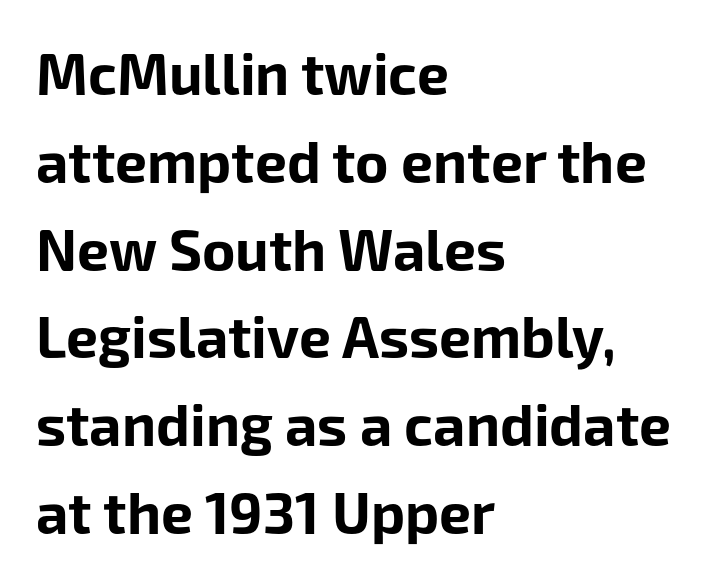
Typesetter's note: full bold, strokes at maximum text heaviness. This sample is left-justified, so line endings fall wherever the words run out. Does the leading feel generous? No, just average. Spacing verdict: proportional, widths tailored to each character. Classification — sans serif.
